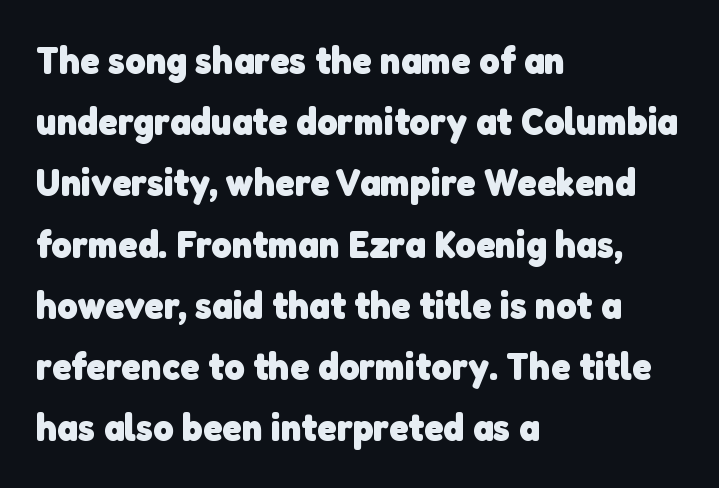
The image shows 39 px heavy sans-serif type; set left-aligned, normal line spacing (1.57x), normal letter spacing, not underlined; low stroke contrast and a medium x-height.
